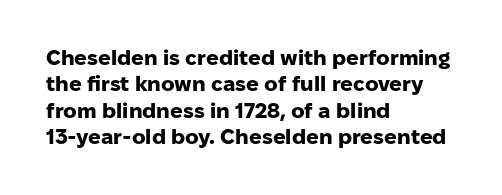
{"italic": "no", "bold": "yes", "underline": "no", "align": "left", "line_spacing": "normal", "line_spacing_ratio": 1.26, "letter_spacing": "normal", "letter_spacing_em": 0.0, "glyph_px": 21}
